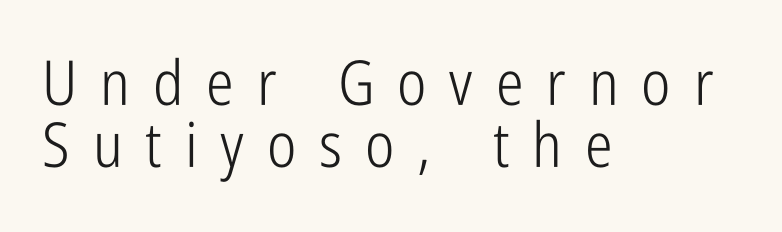
The image shows 62 px light, condensed sans-serif type, upright; set left-aligned, tight line spacing (1.0x), unusually wide letter spacing (+0.37 em), not underlined; low stroke contrast and a medium x-height.
